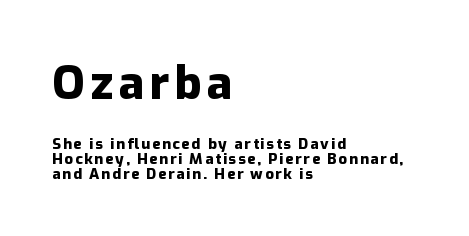
{"serif": "no", "italic": "no", "bold": "yes", "weight": "heavy", "width": "normal", "stroke_contrast": "low", "x_height": "medium", "monospaced": "no", "underline": "no", "align": "left", "line_spacing": "tight", "line_spacing_ratio": 0.97, "larger_block": "first", "size_ratio": 3.07, "glyph_px": 46}
